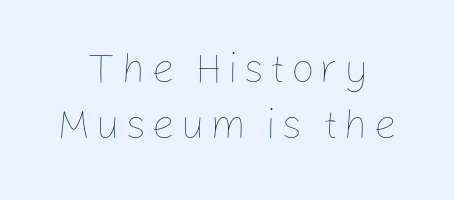
Varying glyph widths throughout — classic text-font behaviour. The typesetting does not lean heavy: it is not bold. Tall strokes in this sample are plumb rather than angled. The specimen omits any rule beneath the text block's lines. Summary of vertical rhythm: regular, with standard interline spacing.
